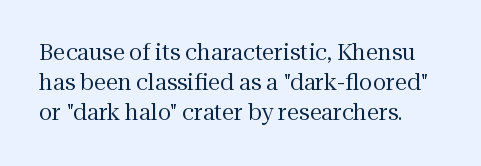
The image shows 22 px text type, upright; set normal line spacing (1.37x), normal letter spacing, not underlined.
